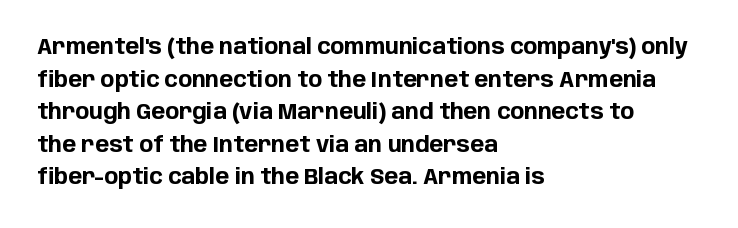
Q: Is the text bold? A: Yes.
Q: Is the text italic (slanted)? A: No, it is upright.
Q: Is the text underlined? A: No.
Q: How is the paragraph aligned? A: Left-aligned.
Q: Is the spacing between letters normal or unusually wide? A: Normal.
Q: Is the spacing between lines tight, normal or loose? A: Normal.
